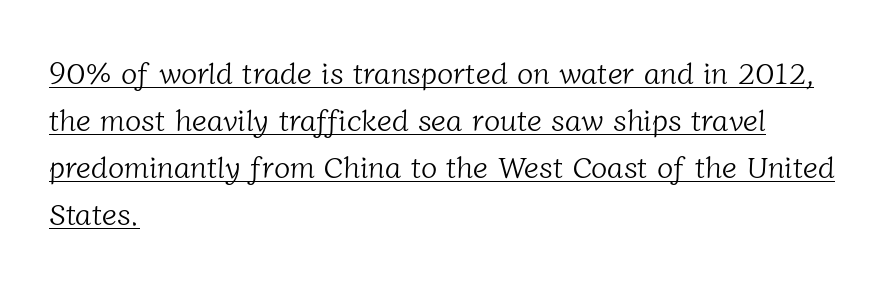
The image shows 30 px light serif type; set left-aligned, normal line spacing (1.57x), normal letter spacing, underlined; low stroke contrast and a medium x-height.
